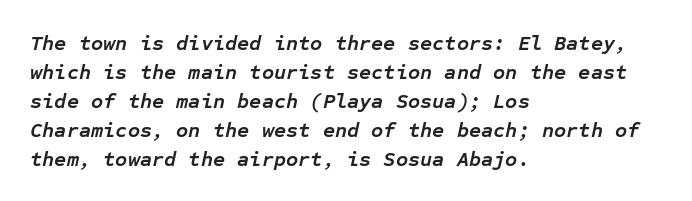
The sample has been set heavy, in full bold. Standard letterfit; no display-style spreading of the glyphs. This is oblique type, the kind used for emphasis or titles. Beneath every word, the page is bare. The passage shown stacks its lines at a standard gap.
